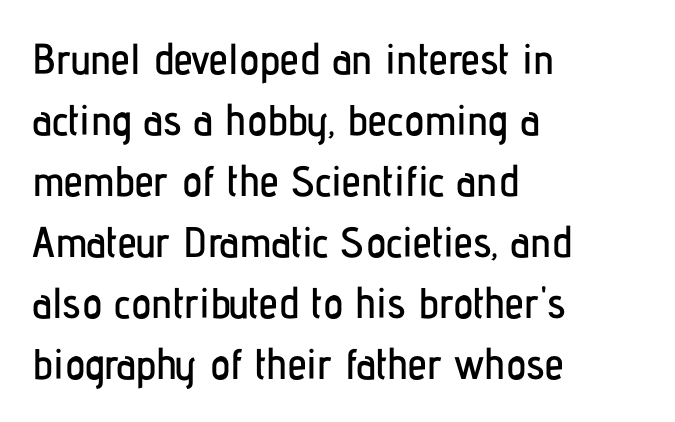
You could not count columns in this text — the font is proportionally spaced. Compared with typical paragraphs, the rows here are spaced about the same. Line beginnings align vertically; line endings do not. Default kerning and tracking; the words read as compact shapes. A bare baseline throughout the passage. Vertical strokes here are truly vertical.
